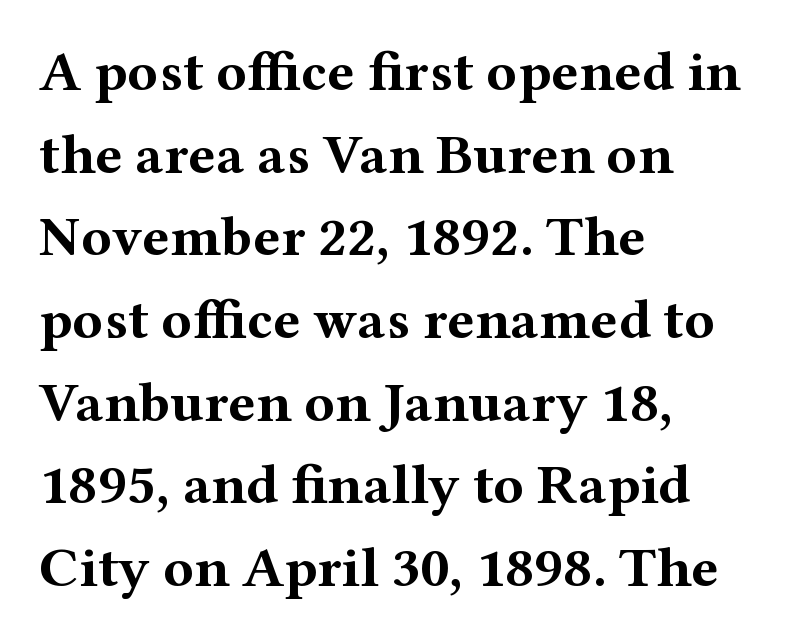
Q: Is the text bold? A: Yes.
Q: Is the text italic (slanted)? A: No, it is upright.
Q: Is the typeface a serif or a sans-serif typeface? A: Serif.
Q: Is the text underlined? A: No.
Q: How is the paragraph aligned? A: Left-aligned.
Q: Is the spacing between letters normal or unusually wide? A: Normal.
Q: Is the spacing between lines tight, normal or loose? A: Normal.
Q: Width (condensed, normal, or wide)? A: Wide.
Q: Stroke contrast? A: Medium.
Q: x-height? A: Medium.
Q: Monospaced? A: No.
